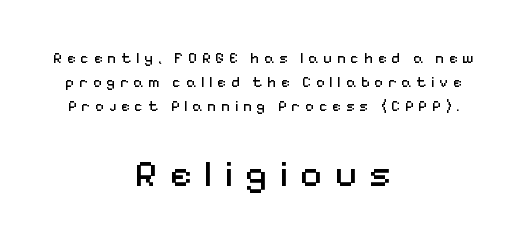
Q: Is the text bold? A: No.
Q: Is the text italic (slanted)? A: No, it is upright.
Q: Is the typeface a serif or a sans-serif typeface? A: Sans-serif.
Q: Is the text underlined? A: No.
Q: How is the paragraph aligned? A: Centered.
Q: Is the spacing between letters normal or unusually wide? A: Unusually wide.
Q: Is the spacing between lines tight, normal or loose? A: Normal.
Q: Which block of text is set in a larger size, the first (top) or the second (bottom)? A: The second (bottom) one.
Q: Width (condensed, normal, or wide)? A: Normal.
Q: Stroke contrast? A: Medium.
Q: x-height? A: Medium.
Q: Monospaced? A: No.
